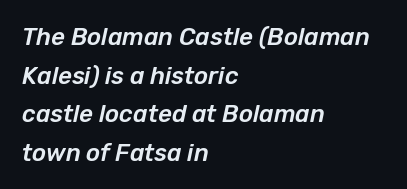
Here the glyphs are tracked normally, forming tight word shapes. Emphasis-style slanted type is in use. Letters rest on an invisible, unmarked baseline. Reading down the column, the eye jumps a familiar distance to each next line.
